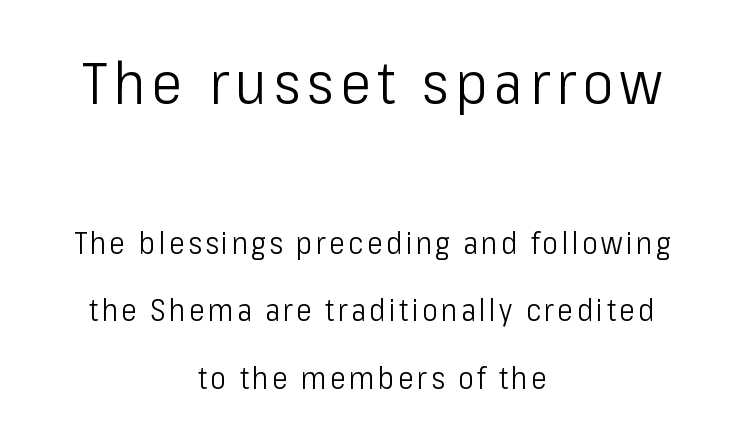
Q: Is the text bold? A: No.
Q: Is the text italic (slanted)? A: No, it is upright.
Q: Is the typeface a serif or a sans-serif typeface? A: Sans-serif.
Q: Is the text underlined? A: No.
Q: How is the paragraph aligned? A: Centered.
Q: Is the spacing between lines tight, normal or loose? A: Loose.
Q: Which block of text is set in a larger size, the first (top) or the second (bottom)? A: The first (top) one.
Q: Width (condensed, normal, or wide)? A: Condensed.
Q: Stroke contrast? A: Low.
Q: x-height? A: Medium.
Q: Monospaced? A: No.
